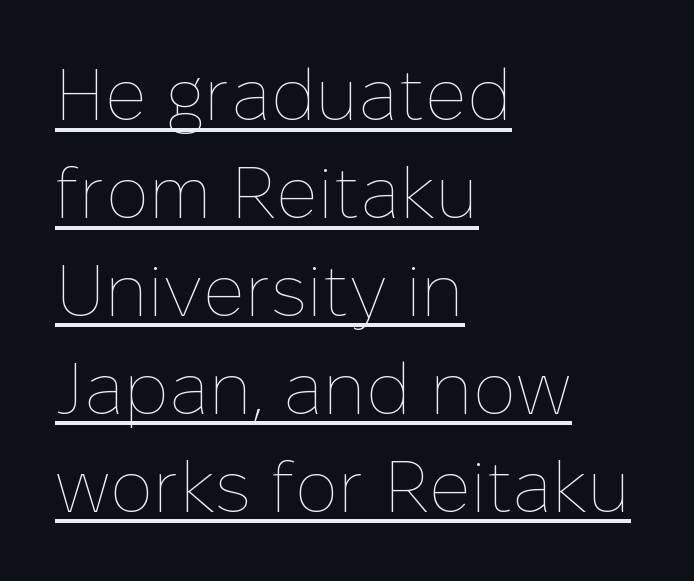
The image shows 72 px thin type, upright; set left-aligned, normal line spacing (1.36x), normal letter spacing, underlined; low stroke contrast and a medium x-height.
